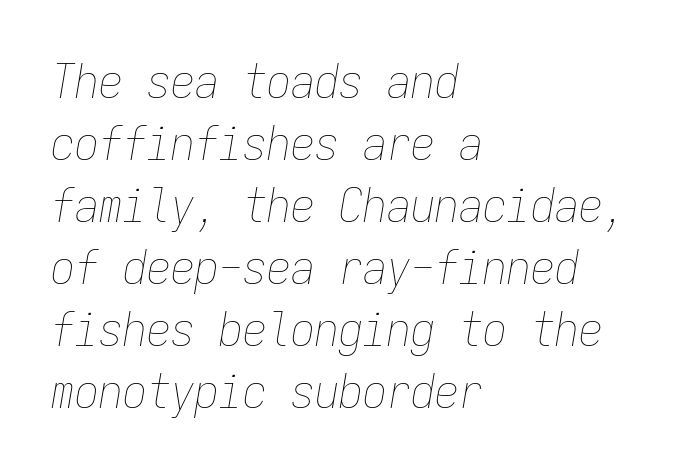
The image shows 48 px thin, condensed type, italic (leaning right), monospaced; set left-aligned, normal line spacing (1.29x), normal letter spacing, not underlined; low stroke contrast and a medium x-height.
